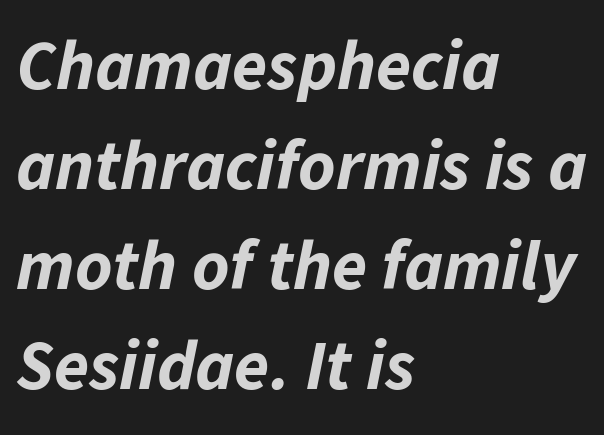
Proportional: the letters do not fall into vertical columns. Words appear dense and cohesive because spacing is normal. These lines sit exactly where default settings would place them. Left-aligned paragraph, ragged on the right.
